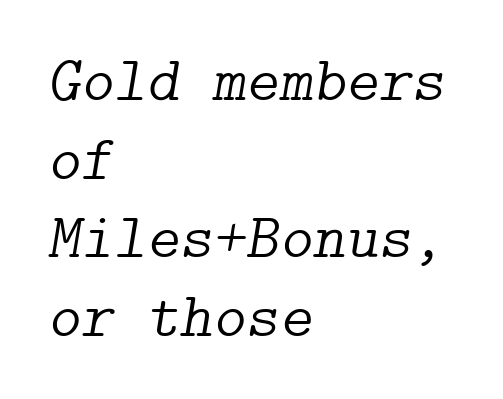
The image shows 63 px light serif type, italic (leaning right); set left-aligned, normal line spacing (1.25x), normal letter spacing, not underlined; low stroke contrast and a medium x-height.
